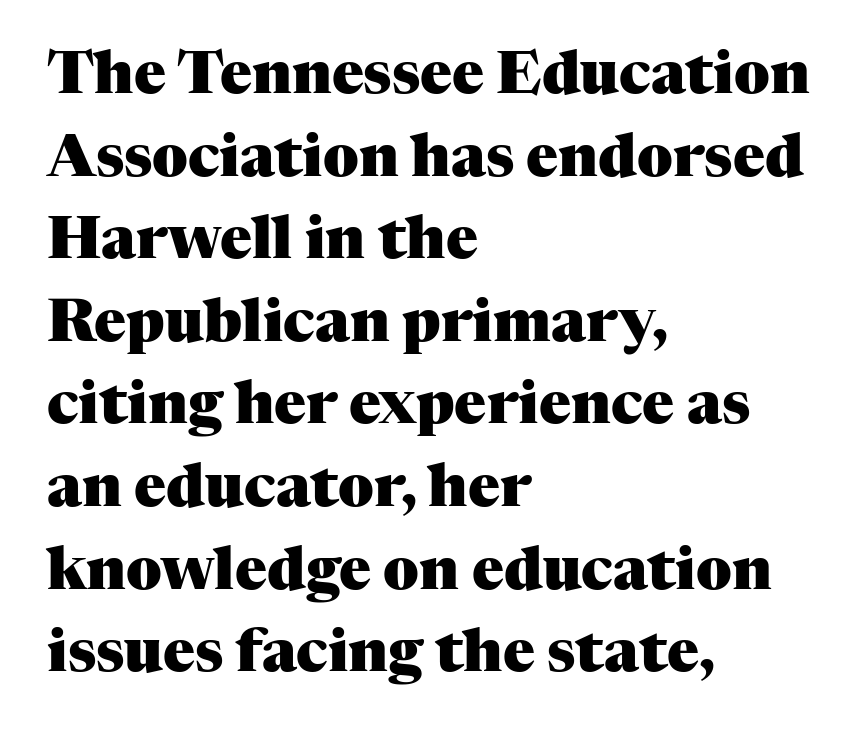
Q: Is the text bold? A: Yes.
Q: Is the text italic (slanted)? A: No, it is upright.
Q: Is the typeface a serif or a sans-serif typeface? A: Serif.
Q: Is the text underlined? A: No.
Q: How is the paragraph aligned? A: Left-aligned.
Q: Is the spacing between letters normal or unusually wide? A: Normal.
Q: Is the spacing between lines tight, normal or loose? A: Normal.
Q: Width (condensed, normal, or wide)? A: Normal.
Q: Stroke contrast? A: Medium.
Q: x-height? A: Medium.
Q: Monospaced? A: No.
